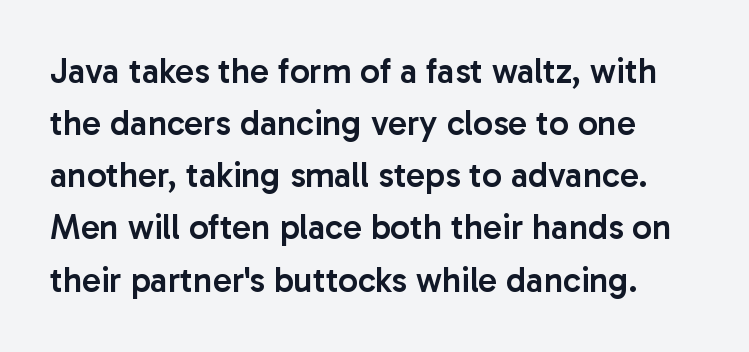
Q: Is the text bold? A: Semi-bold.
Q: Is the text italic (slanted)? A: No, it is upright.
Q: Is the typeface a serif or a sans-serif typeface? A: Sans-serif.
Q: Is the text underlined? A: No.
Q: Is the spacing between letters normal or unusually wide? A: Normal.
Q: Is the spacing between lines tight, normal or loose? A: Normal.
Q: Width (condensed, normal, or wide)? A: Normal.
Q: Stroke contrast? A: Low.
Q: x-height? A: Medium.
Q: Monospaced? A: No.
